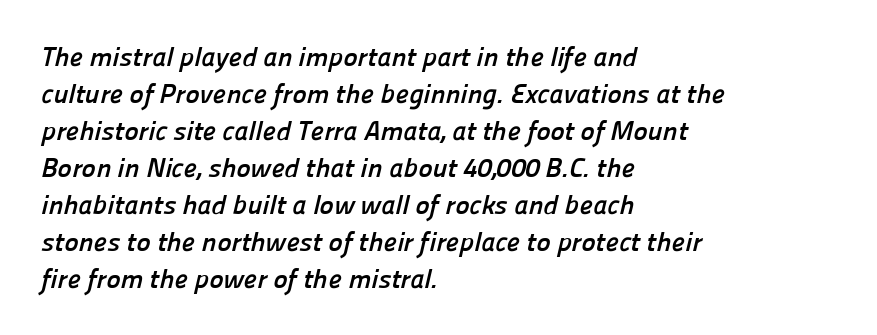
Words appear dense and cohesive because spacing is normal. The strip under each line holds only bare page. The glyphs have the mass of a bold cut. Quick note: interline space is typical. A classic flush-left, rag-right setting is used for this passage.
